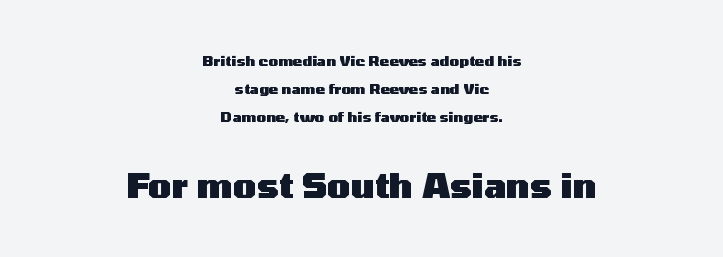
{"serif": "no", "italic": "no", "bold": "yes", "weight": "heavy", "width": "wide", "stroke_contrast": "medium", "x_height": "medium", "monospaced": "no", "underline": "no", "align": "center", "line_spacing": "loose", "line_spacing_ratio": 2.01, "letter_spacing": "normal", "letter_spacing_em": 0.0, "larger_block": "second", "size_ratio": 2.43, "glyph_px": 34}
